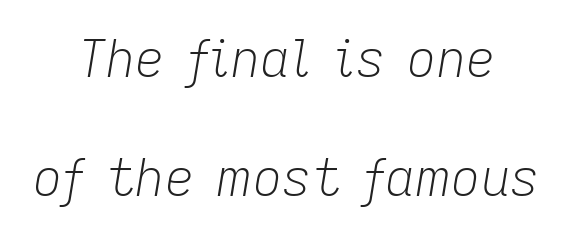
{"italic": "yes", "lean": "right", "slant_degrees": 9, "bold": "no", "weight": "light", "width": "normal", "stroke_contrast": "low", "x_height": "medium", "monospaced": "no", "underline": "no", "align": "center", "line_spacing": "loose", "line_spacing_ratio": 2.33, "letter_spacing": "normal", "letter_spacing_em": 0.0, "glyph_px": 51}
